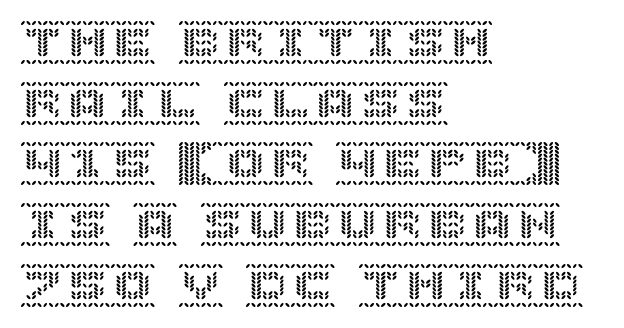
These lines keep a tight, regular rhythm from letter to letter. The text block is weighted toward the left margin, trailing off unevenly rightward. Regular leading. Decoration check: the copy has no underline. This sample uses an upright cut, with every glyph sitting square on the baseline.
